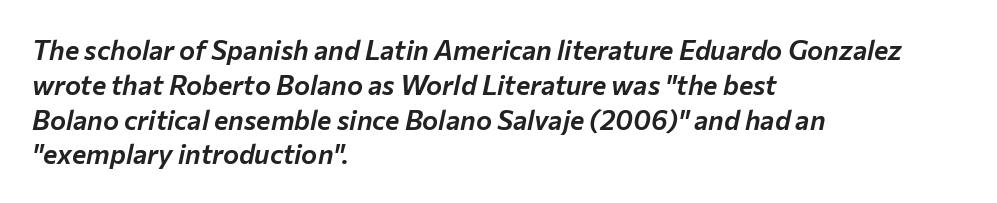
Q: Is the text italic (slanted)? A: Yes, it leans right by about 12 degrees.
Q: Is the text underlined? A: No.
Q: How is the paragraph aligned? A: Left-aligned.
Q: Is the spacing between letters normal or unusually wide? A: Normal.
Q: Is the spacing between lines tight, normal or loose? A: Normal.
